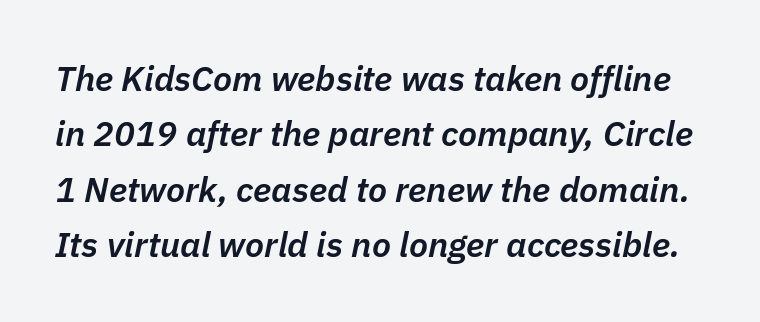
The image shows 35 px semibold type, italic (leaning right); set normal line spacing (1.58x), normal letter spacing, not underlined; low stroke contrast and a medium x-height.
